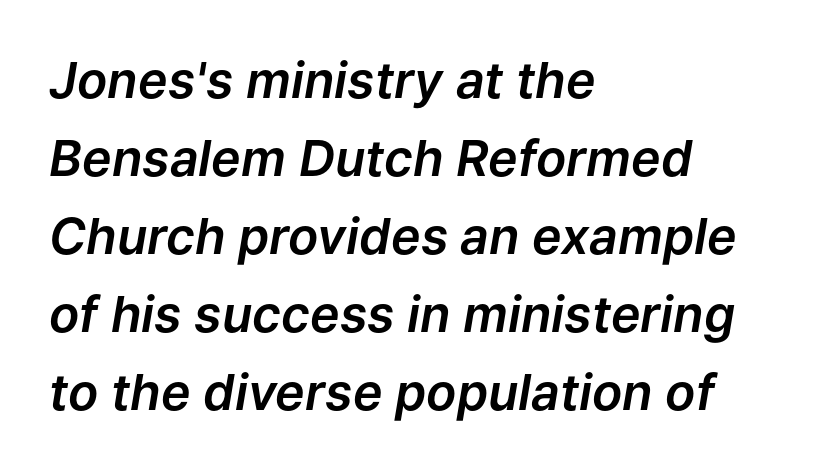
Q: Is the text italic (slanted)? A: Yes, it leans right by about 9 degrees.
Q: Is the text underlined? A: No.
Q: How is the paragraph aligned? A: Left-aligned.
Q: Is the spacing between letters normal or unusually wide? A: Normal.
Q: Is the spacing between lines tight, normal or loose? A: Normal.
Q: Width (condensed, normal, or wide)? A: Normal.
Q: Stroke contrast? A: Low.
Q: x-height? A: Medium.
Q: Monospaced? A: No.
